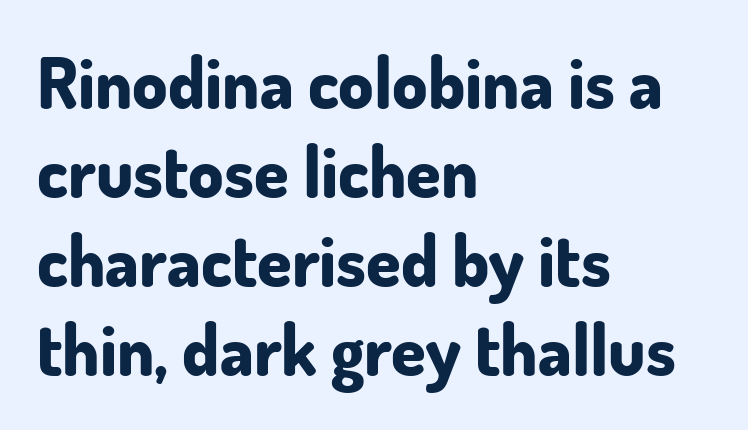
The image shows 70 px bold sans-serif type, upright; set left-aligned, normal line spacing (1.27x), normal letter spacing, not underlined; low stroke contrast and a small x-height.
